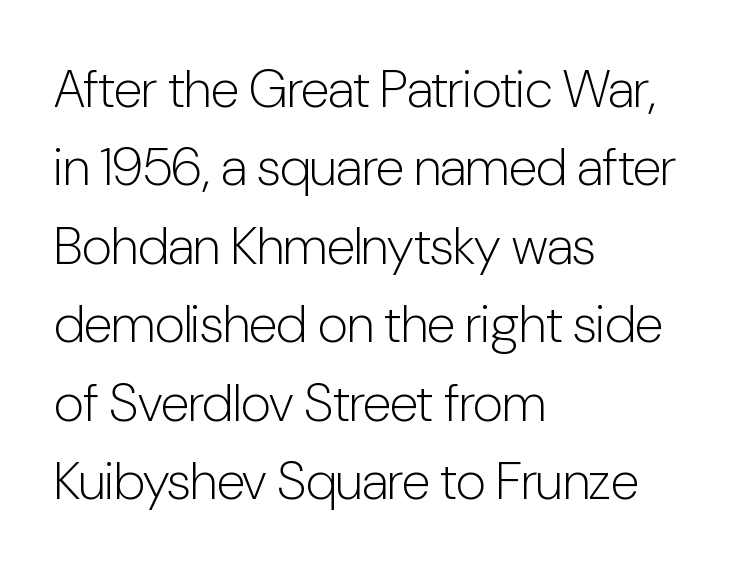
The image shows 53 px light, condensed sans-serif type, upright; set left-aligned, normal line spacing (1.48x), normal letter spacing, not underlined; low stroke contrast and a medium x-height.
